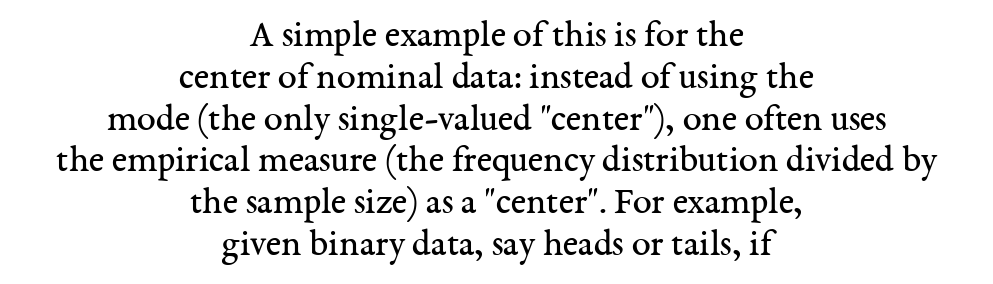
Weight class: somewhere from thin through regular. A typesetter would call this leading minimal, almost set solid. These lines are rendered in a variable-pitch font. It's the straight-up-and-down kind of type. Underlining? Definitely not there. A typesetter would label this face a serif.
